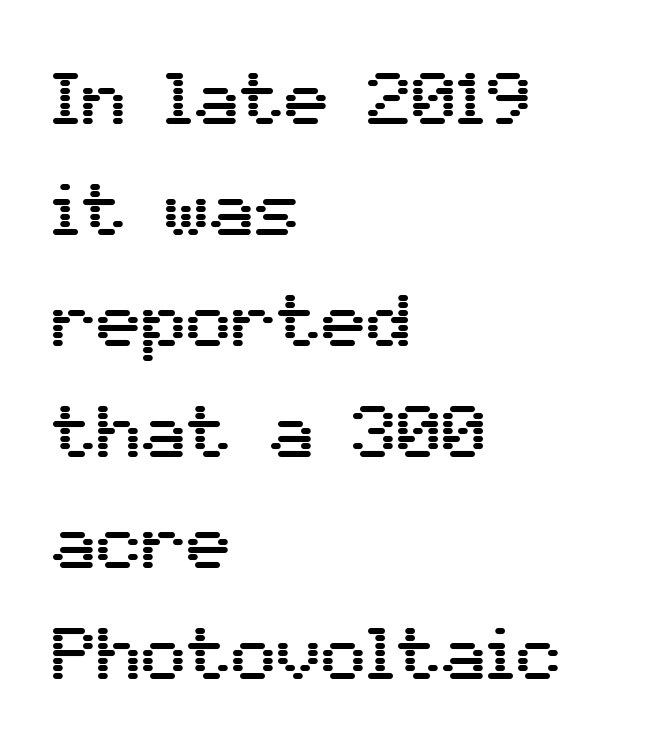
{"serif": "no", "italic": "no", "width": "normal", "stroke_contrast": "medium", "x_height": "medium", "monospaced": "no", "underline": "no", "align": "left", "line_spacing": "normal", "line_spacing_ratio": 1.48, "letter_spacing": "normal", "letter_spacing_em": 0.0, "glyph_px": 75}
